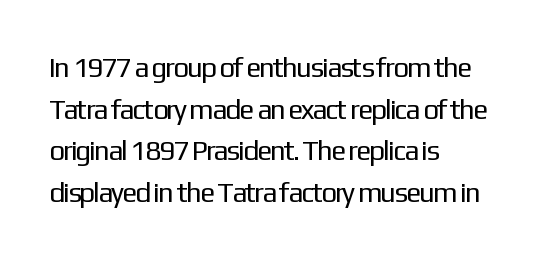
Q: Is the text bold? A: No.
Q: Is the text italic (slanted)? A: No, it is upright.
Q: Is the typeface a serif or a sans-serif typeface? A: Sans-serif.
Q: Is the text underlined? A: No.
Q: How is the paragraph aligned? A: Left-aligned.
Q: Is the spacing between letters normal or unusually wide? A: Normal.
Q: Is the spacing between lines tight, normal or loose? A: Normal.
Q: Width (condensed, normal, or wide)? A: Normal.
Q: Stroke contrast? A: Low.
Q: x-height? A: Medium.
Q: Monospaced? A: No.
